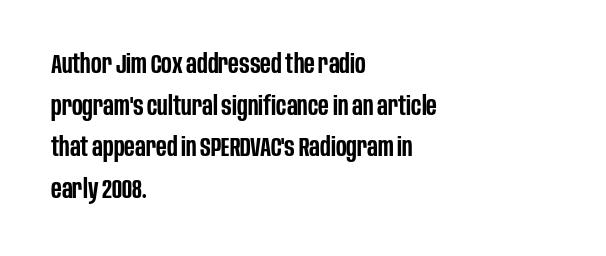
The image shows 27 px text type, upright; set left-aligned, normal line spacing (1.54x), normal letter spacing, not underlined.
